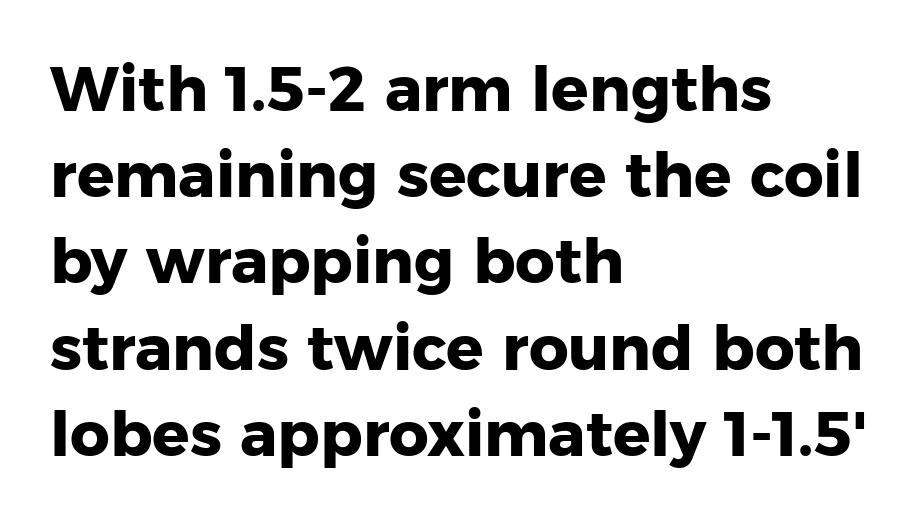
Q: Is the text bold? A: Yes.
Q: Is the text italic (slanted)? A: No, it is upright.
Q: Is the typeface a serif or a sans-serif typeface? A: Sans-serif.
Q: Is the text underlined? A: No.
Q: How is the paragraph aligned? A: Left-aligned.
Q: Is the spacing between letters normal or unusually wide? A: Normal.
Q: Is the spacing between lines tight, normal or loose? A: Normal.
Q: Width (condensed, normal, or wide)? A: Normal.
Q: Stroke contrast? A: Low.
Q: x-height? A: Medium.
Q: Monospaced? A: No.
